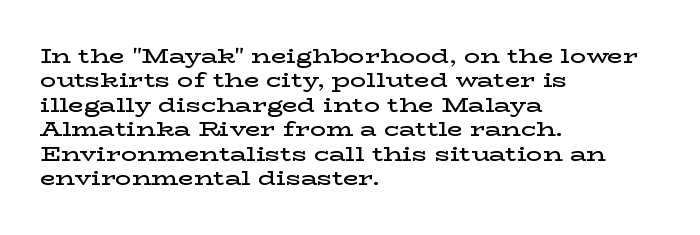
{"italic": "no", "bold": "semi", "underline": "no", "align": "left", "line_spacing_ratio": 1.22, "letter_spacing": "normal", "letter_spacing_em": 0.0, "glyph_px": 20}
